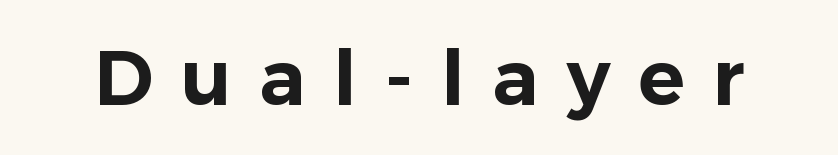
{"serif": "no", "italic": "no", "width": "normal", "stroke_contrast": "low", "x_height": "medium", "monospaced": "no", "underline": "no", "letter_spacing": "wide", "letter_spacing_em": 0.36, "glyph_px": 77}
